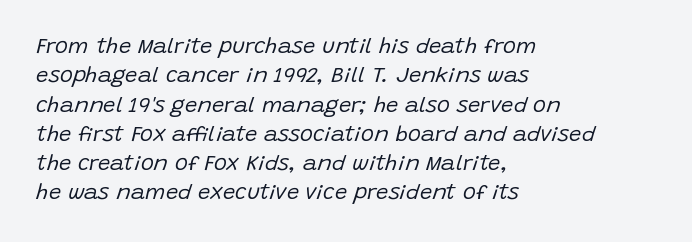
Caption: multi-line text, flush left, ragged right. This sample uses an oblique cut, with every glyph tilted off the vertical. Unmarked baselines from the first word to the last. The line texture is even and compact thanks to regular tracking. The leading is moderate, giving the passage an even texture.
